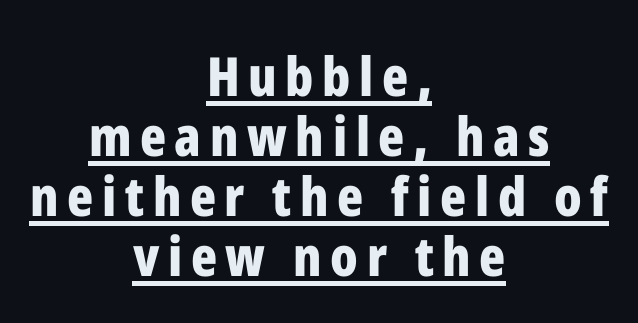
Is this a sans? Yes — the strokes have no serifs. Looks like someone drew a line under every word here. Compared with a flush-left layout, this one balances lines on the center instead. Posture: vertical.
